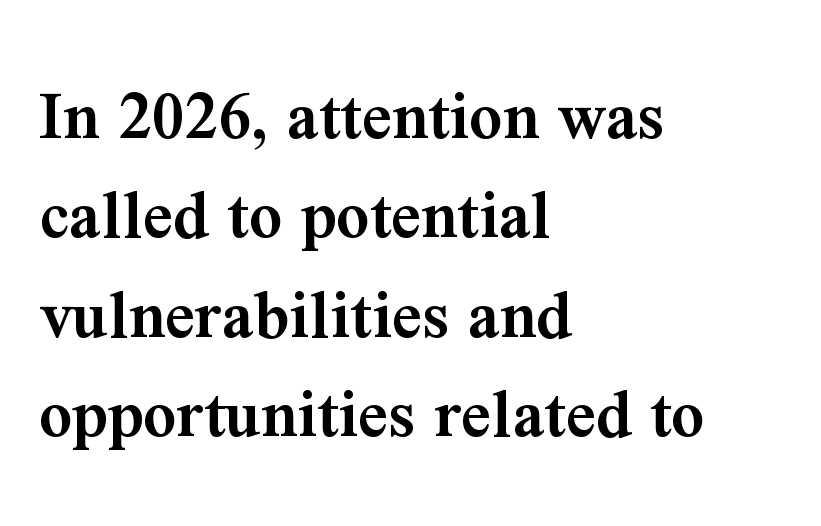
Q: Is the text bold? A: Semi-bold.
Q: Is the text italic (slanted)? A: No, it is upright.
Q: Is the typeface a serif or a sans-serif typeface? A: Serif.
Q: Is the text underlined? A: No.
Q: How is the paragraph aligned? A: Left-aligned.
Q: Is the spacing between letters normal or unusually wide? A: Normal.
Q: Is the spacing between lines tight, normal or loose? A: Normal.
Q: Width (condensed, normal, or wide)? A: Normal.
Q: Stroke contrast? A: Medium.
Q: x-height? A: Medium.
Q: Monospaced? A: No.
